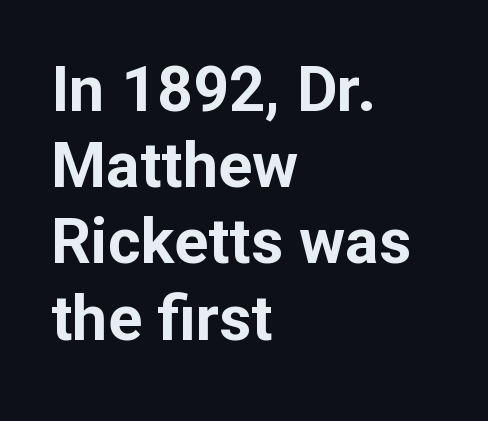
The image shows 63 px bold sans-serif type, upright; set left-aligned, line spacing 1.21x, normal letter spacing, not underlined; low stroke contrast and a medium x-height.
